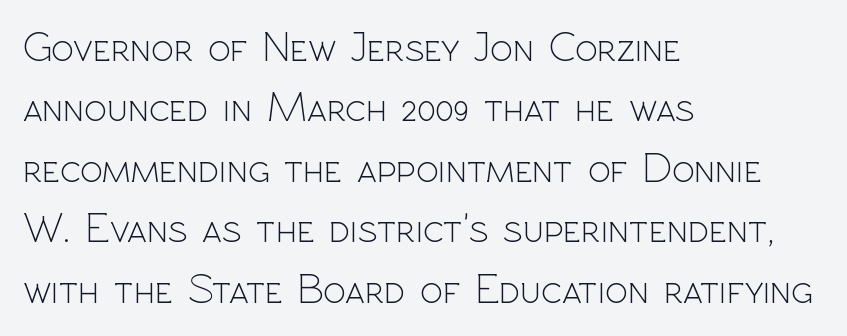
The image shows 42 px light sans-serif type, upright; set left-aligned, normal line spacing (1.44x), normal letter spacing, not underlined; a medium x-height.
